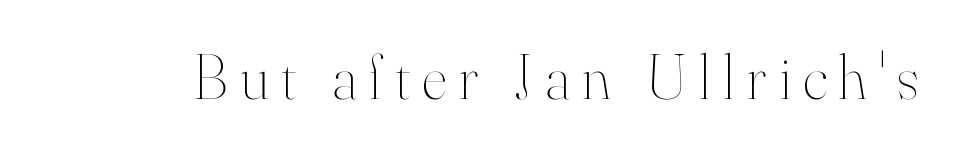
The image shows 64 px thin type, upright; set not underlined; high stroke contrast and a small x-height.
